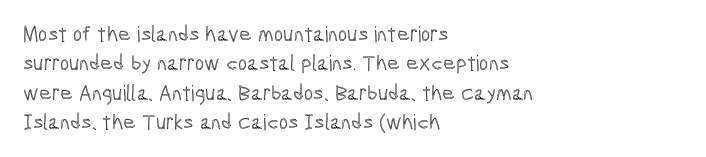
The image shows 22 px text type, upright; set left-aligned, normal line spacing (1.33x), normal letter spacing, not underlined.
